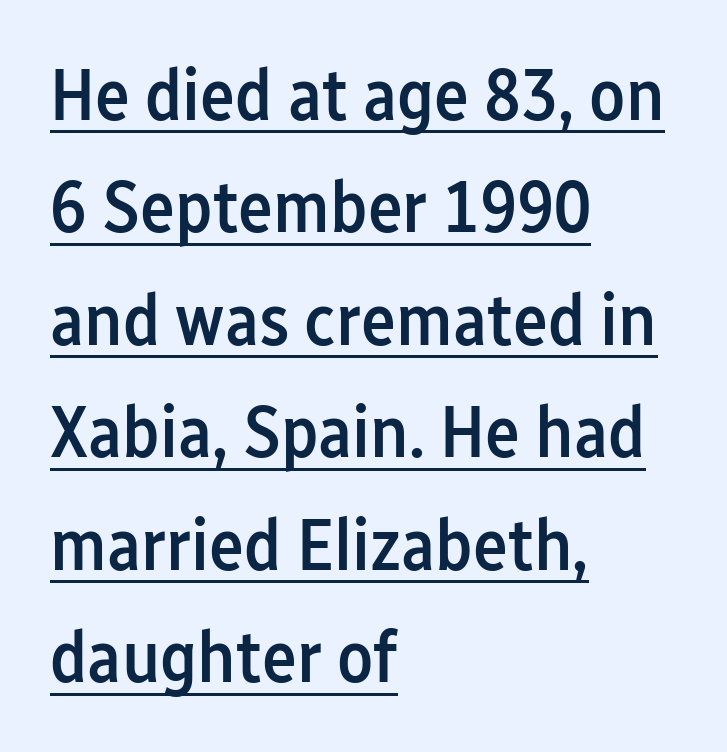
Rows of type keep a routine distance in the vertical direction. Italic: no, the glyphs are upright roman. Every row of glyphs begins at an identical x-position on the left. Does extra space separate the letters? No, they use regular spacing. This is sans-serif lettering, the kind often seen on screens and signage.
